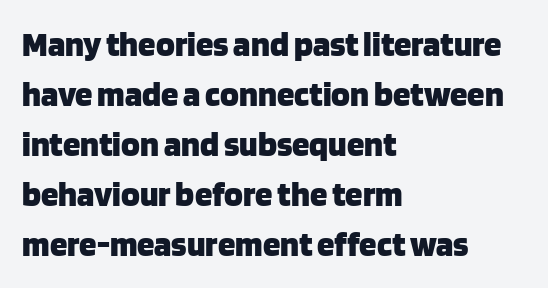
The image shows 35 px heavy sans-serif type, upright; set left-aligned, normal line spacing (1.43x), normal letter spacing, not underlined; low stroke contrast and a large x-height.
